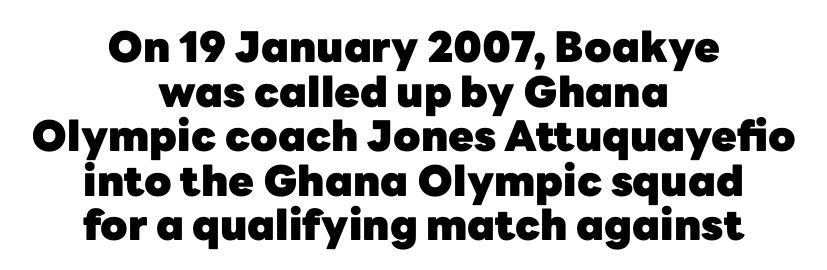
Q: Is the text bold? A: Yes.
Q: Is the text italic (slanted)? A: No, it is upright.
Q: Is the typeface a serif or a sans-serif typeface? A: Sans-serif.
Q: Is the text underlined? A: No.
Q: How is the paragraph aligned? A: Centered.
Q: Is the spacing between letters normal or unusually wide? A: Normal.
Q: Is the spacing between lines tight, normal or loose? A: Tight.
Q: Width (condensed, normal, or wide)? A: Normal.
Q: Stroke contrast? A: Low.
Q: x-height? A: Medium.
Q: Monospaced? A: No.
